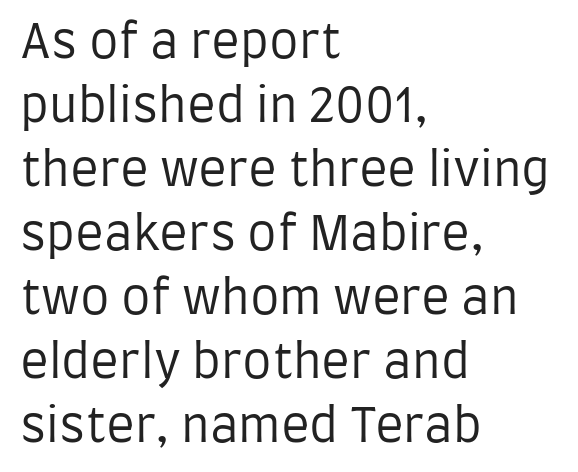
The image shows 47 px regular-weight, condensed sans-serif type, upright; set left-aligned, normal line spacing (1.36x), normal letter spacing, not underlined; low stroke contrast and a large x-height.
